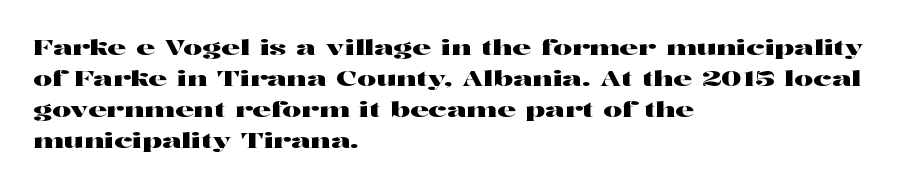
The image shows 21 px text type, upright; set left-aligned, normal line spacing (1.48x), normal letter spacing, not underlined.
